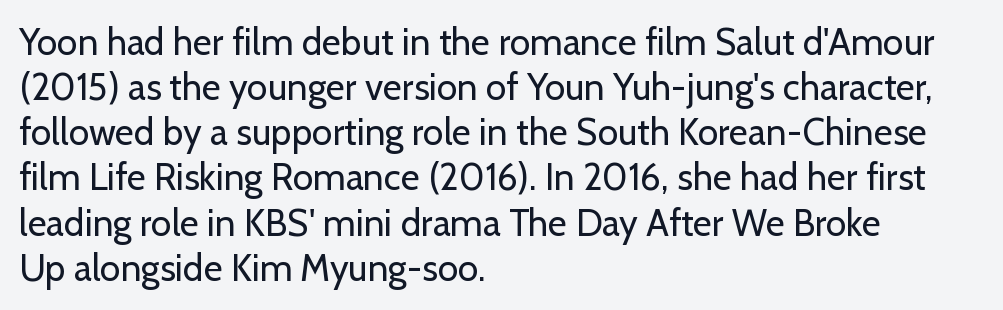
Q: Is the text bold? A: No.
Q: Is the text italic (slanted)? A: No, it is upright.
Q: Is the typeface a serif or a sans-serif typeface? A: Sans-serif.
Q: Is the text underlined? A: No.
Q: How is the paragraph aligned? A: Left-aligned.
Q: Is the spacing between letters normal or unusually wide? A: Normal.
Q: Width (condensed, normal, or wide)? A: Normal.
Q: Stroke contrast? A: Low.
Q: x-height? A: Medium.
Q: Monospaced? A: No.
